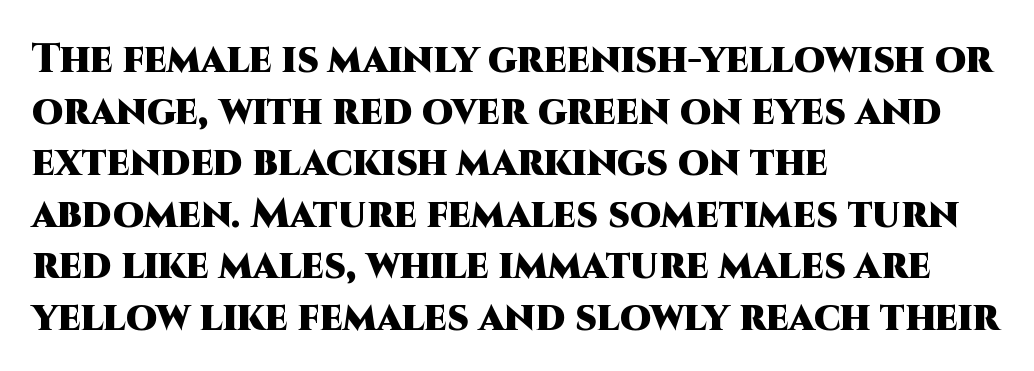
The image shows 40 px heavy sans-serif type, upright; set left-aligned, normal line spacing (1.29x), normal letter spacing, not underlined; high stroke contrast and a large x-height.
